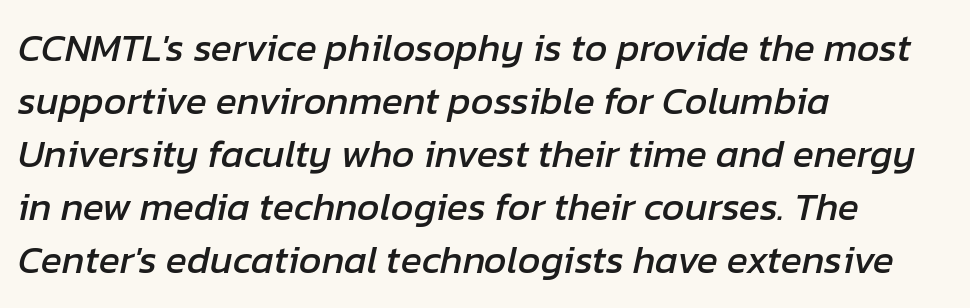
Words float on clear page, feet unadorned. Casual observation: everything's shoved over to the left. Is the type slanted? Yes — the strokes lean at a clear angle. Think of a printed novel: that variable character pitch is what you see here. Here the glyphs are tracked normally, forming tight word shapes.
